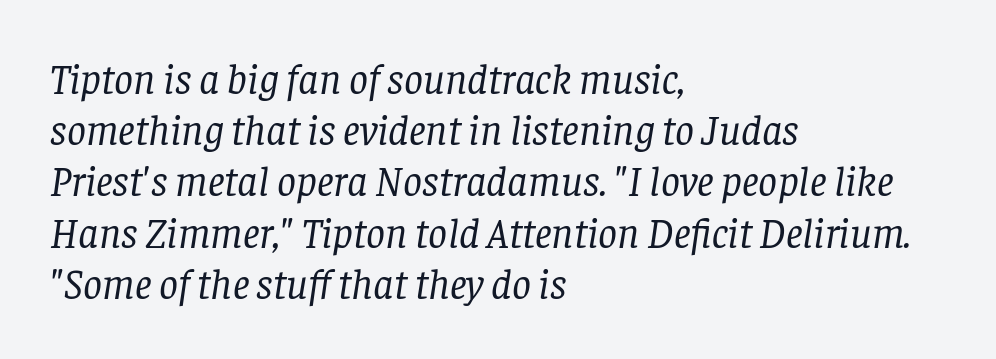
The tracking reads as untouched default to a designer's eye. In CSS terms this would be text-align: left. These lines are rendered in a variable-pitch font. The passage shown is not underscored anywhere. Stroke terminals: seriffed. The whole block is typeset with a tilt.
